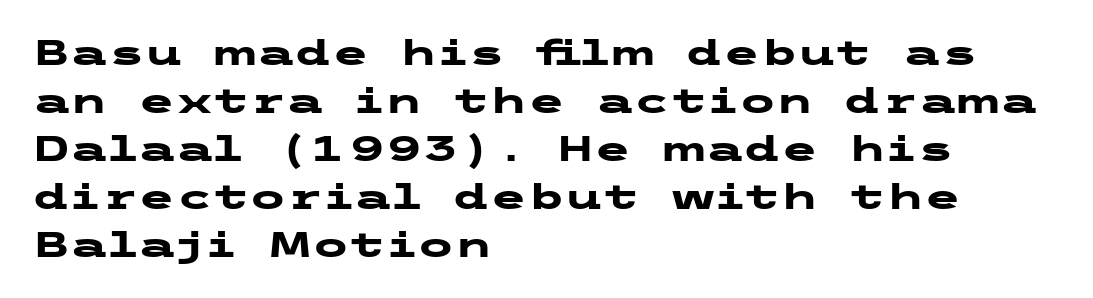
The image shows 34 px heavy, wide sans-serif type, upright; set left-aligned, normal line spacing (1.41x), normal letter spacing, not underlined; low stroke contrast and a medium x-height.
